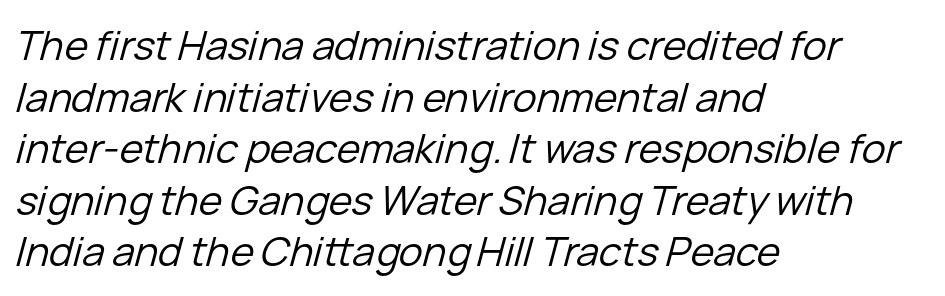
Underlining? Definitely not there. Proportional: the letters do not fall into vertical columns. Compared with typical body copy, the letter spacing here is the same. Whoever set this chose a conventional vertical rhythm. Think standard paragraph weight, or any step lighter than that. Casual observation: everything's shoved over to the left.
